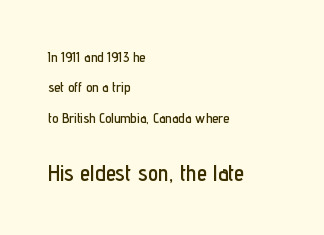
The image shows 23 px text type, upright; set left-aligned, loose line spacing (2.17x), normal letter spacing, not underlined; the second (bottom) block is 1.64x larger.
